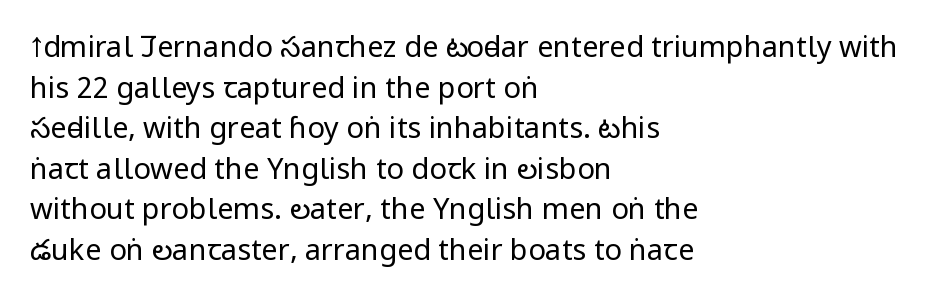
{"serif": "no", "italic": "no", "bold": "no", "weight": "regular", "width": "condensed", "stroke_contrast": "low", "x_height": "large", "monospaced": "no", "underline": "no", "align": "left", "line_spacing": "normal", "line_spacing_ratio": 1.4, "letter_spacing": "normal", "letter_spacing_em": 0.0, "glyph_px": 29}
